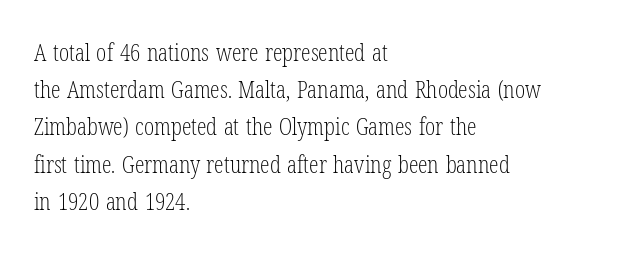
{"italic": "no", "bold": "no", "underline": "no", "align": "left", "line_spacing": "normal", "line_spacing_ratio": 1.55, "letter_spacing": "normal", "letter_spacing_em": 0.0, "glyph_px": 24}
